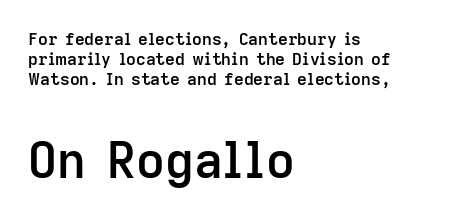
Q: Is the text bold? A: Semi-bold.
Q: Is the text italic (slanted)? A: No, it is upright.
Q: Is the typeface a serif or a sans-serif typeface? A: Sans-serif.
Q: Is the text underlined? A: No.
Q: How is the paragraph aligned? A: Left-aligned.
Q: Is the spacing between letters normal or unusually wide? A: Normal.
Q: Which block of text is set in a larger size, the first (top) or the second (bottom)? A: The second (bottom) one.
Q: Width (condensed, normal, or wide)? A: Normal.
Q: Stroke contrast? A: Low.
Q: x-height? A: Medium.
Q: Monospaced? A: No.
